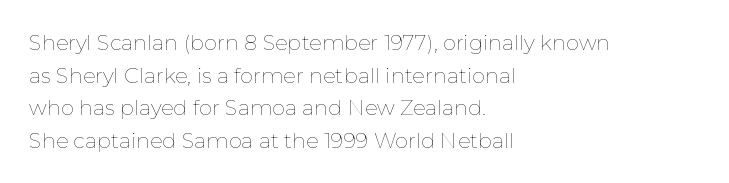
The image shows 21 px text type, upright; set left-aligned, normal line spacing (1.55x), normal letter spacing, not underlined.
